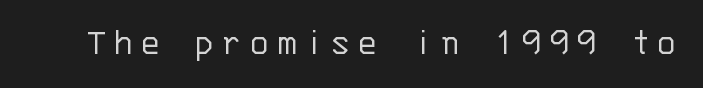
{"serif": "no", "italic": "no", "bold": "no", "weight": "light", "width": "normal", "stroke_contrast": "low", "x_height": "large", "monospaced": "yes", "underline": "no", "glyph_px": 40}
